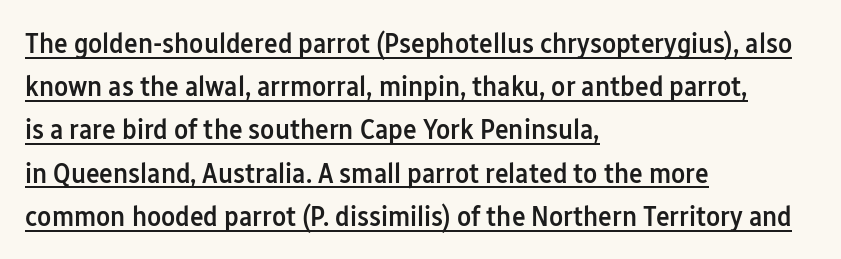
{"serif": "no", "italic": "no", "bold": "semi", "weight": "semibold", "width": "condensed", "stroke_contrast": "low", "x_height": "medium", "monospaced": "no", "underline": "yes", "align": "left", "line_spacing": "normal", "line_spacing_ratio": 1.49, "letter_spacing": "normal", "letter_spacing_em": 0.0, "glyph_px": 29}
